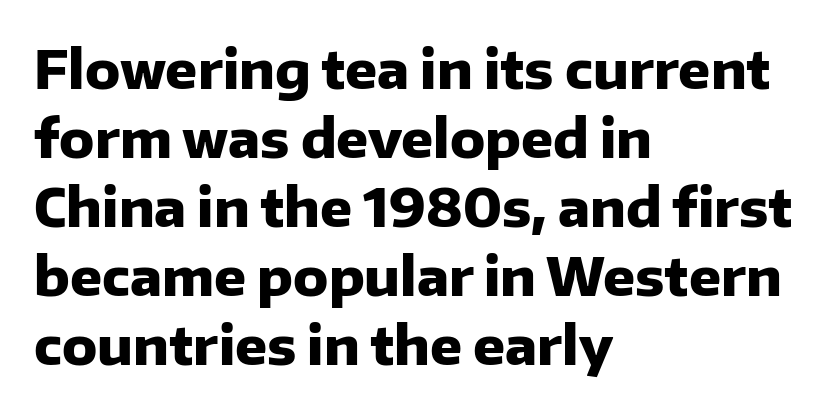
{"serif": "no", "italic": "no", "bold": "yes", "weight": "heavy", "width": "normal", "stroke_contrast": "low", "x_height": "medium", "monospaced": "no", "underline": "no", "align": "left", "line_spacing": "normal", "line_spacing_ratio": 1.3, "letter_spacing": "normal", "letter_spacing_em": 0.0, "glyph_px": 53}
